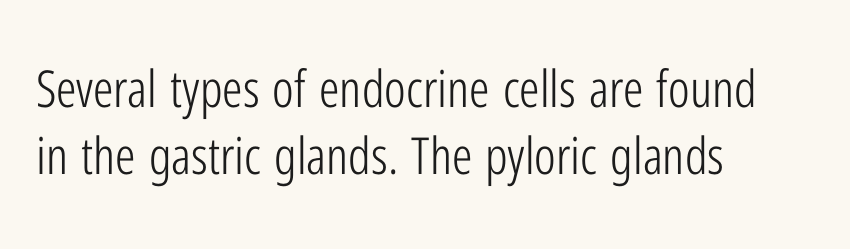
Q: Is the text bold? A: No.
Q: Is the text italic (slanted)? A: No, it is upright.
Q: Is the typeface a serif or a sans-serif typeface? A: Sans-serif.
Q: Is the text underlined? A: No.
Q: How is the paragraph aligned? A: Left-aligned.
Q: Is the spacing between letters normal or unusually wide? A: Normal.
Q: Is the spacing between lines tight, normal or loose? A: Normal.
Q: Width (condensed, normal, or wide)? A: Condensed.
Q: Stroke contrast? A: Low.
Q: x-height? A: Medium.
Q: Monospaced? A: No.
